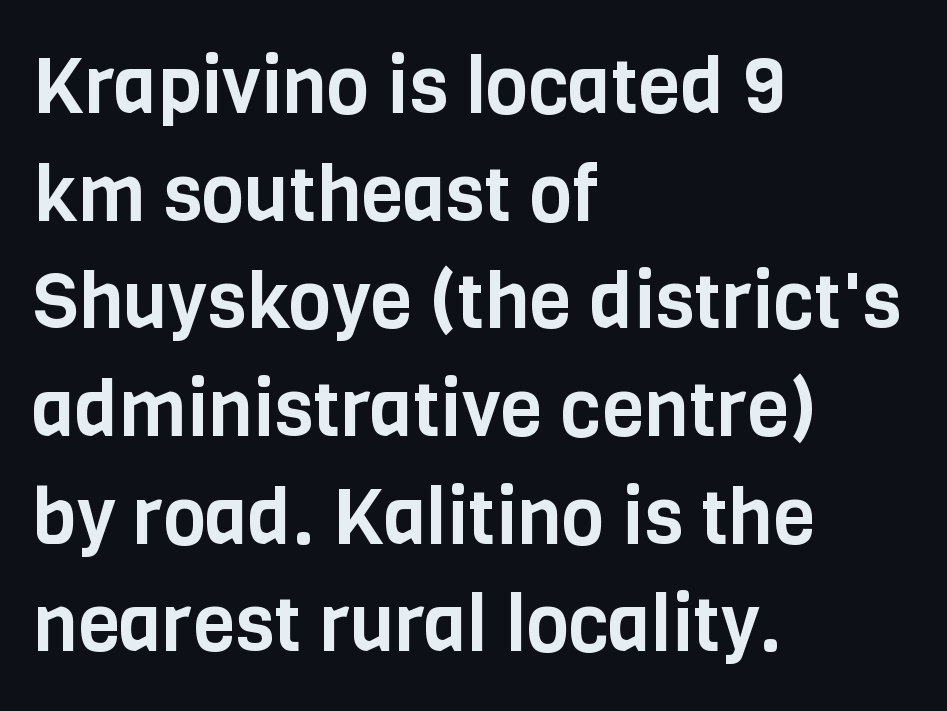
Q: Is the text italic (slanted)? A: No, it is upright.
Q: Is the typeface a serif or a sans-serif typeface? A: Sans-serif.
Q: Is the text underlined? A: No.
Q: How is the paragraph aligned? A: Left-aligned.
Q: Is the spacing between letters normal or unusually wide? A: Normal.
Q: Is the spacing between lines tight, normal or loose? A: Normal.
Q: Width (condensed, normal, or wide)? A: Condensed.
Q: Stroke contrast? A: Low.
Q: x-height? A: Large.
Q: Monospaced? A: No.
